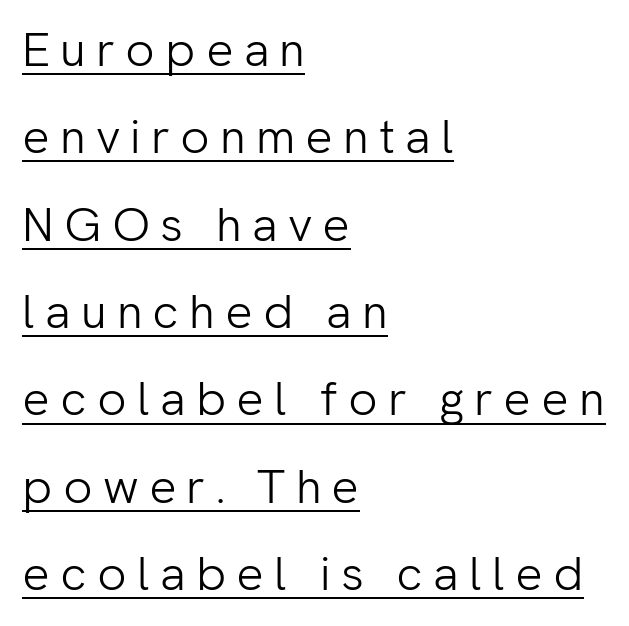
{"serif": "no", "italic": "no", "bold": "no", "weight": "light", "width": "normal", "stroke_contrast": "low", "x_height": "medium", "monospaced": "no", "underline": "yes", "align": "left", "line_spacing_ratio": 1.82, "letter_spacing": "wide", "letter_spacing_em": 0.21, "glyph_px": 48}
